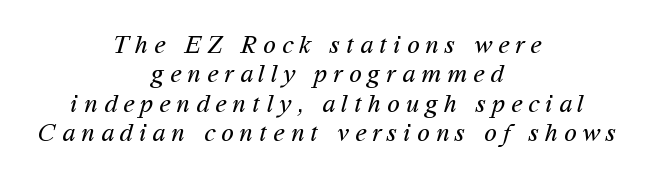
The image shows 26 px text type; set centered, tight line spacing (1.13x), unusually wide letter spacing (+0.24 em), not underlined.
